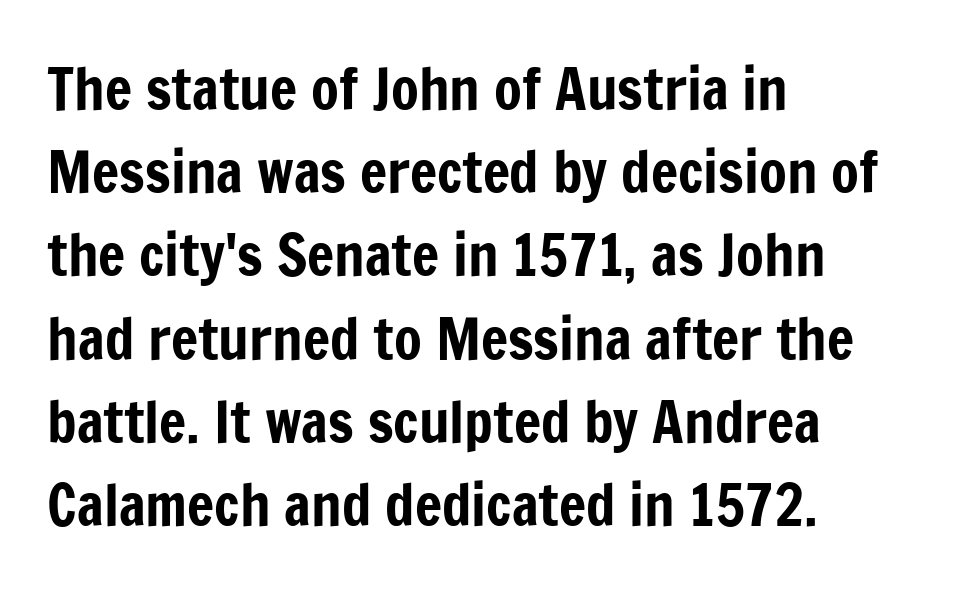
The image shows 57 px condensed sans-serif type, upright; set left-aligned, normal line spacing (1.46x), normal letter spacing, not underlined; low stroke contrast and a medium x-height.
